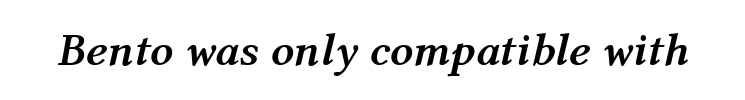
The image shows 46 px semibold type, italic (leaning right); set normal letter spacing, not underlined; medium stroke contrast and a medium x-height.
